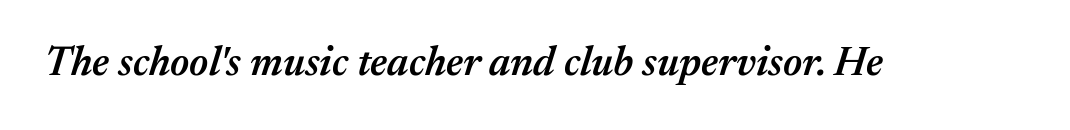
Q: Is the text bold? A: Semi-bold.
Q: Is the text italic (slanted)? A: Yes, it leans right by about 17 degrees.
Q: Is the text underlined? A: No.
Q: Is the spacing between letters normal or unusually wide? A: Normal.
Q: Width (condensed, normal, or wide)? A: Normal.
Q: Stroke contrast? A: Medium.
Q: x-height? A: Medium.
Q: Monospaced? A: No.
